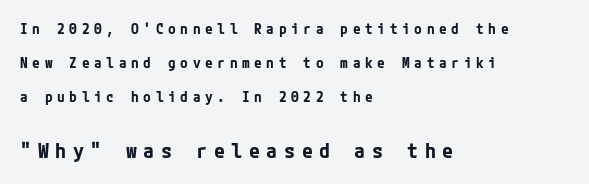
Q: Is the text bold? A: Yes.
Q: Is the text italic (slanted)? A: No, it is upright.
Q: Is the text underlined? A: No.
Q: How is the paragraph aligned? A: Left-aligned.
Q: Is the spacing between letters normal or unusually wide? A: Unusually wide.
Q: Is the spacing between lines tight, normal or loose? A: Loose.
Q: Which block of text is set in a larger size, the first (top) or the second (bottom)? A: The second (bottom) one.
